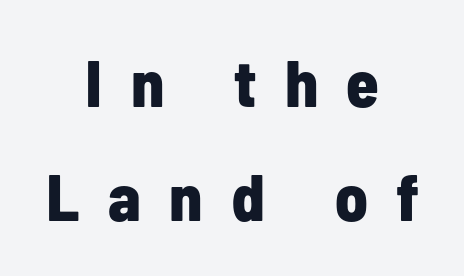
The compositor balanced each line on the midline. Has an underline been added? It has not. The rendering uses natural spacing where letterforms have individual widths. Notice how the stems are strictly vertical — no italics here.
